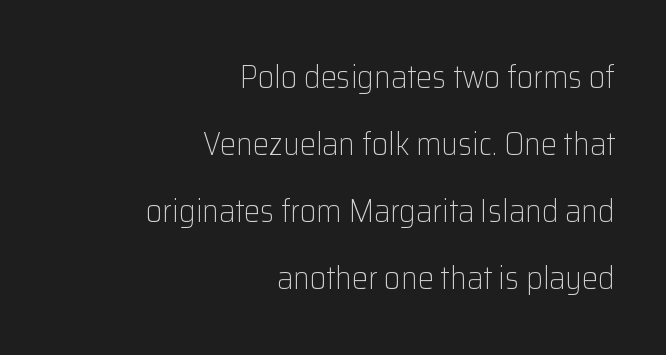
Successive baselines arrive slowly, with a big drop between each. This sample uses plain, unmodified letter spacing. Descenders hang freely into open space. The paragraph shown leans on its right margin.
